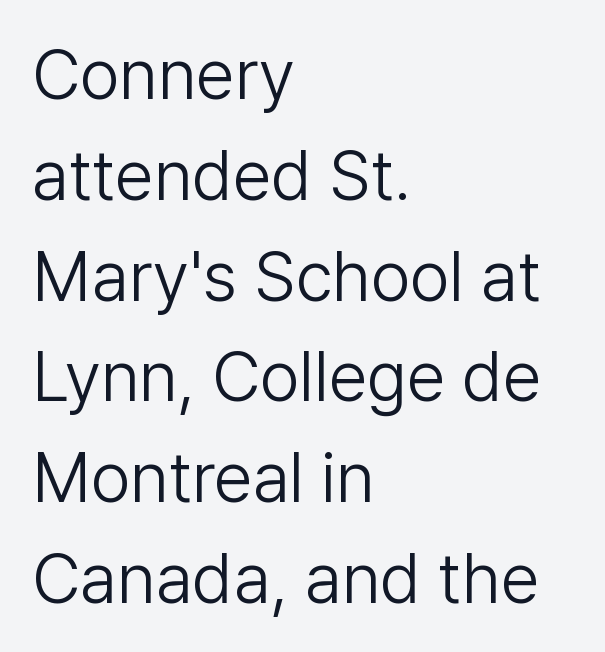
Here the designer chose a conventional face with non-uniform glyph widths. What stands out about the letter spacing? Nothing — it is the standard amount. Weight class: somewhere from thin through regular. Horizontal bands of white between lines are of average thickness. Nothing sits at the stroke ends, so this counts as sans-serif. The passage shown is not underscored anywhere.
